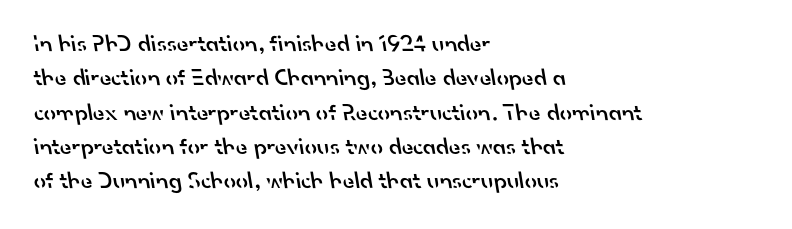
Q: Is the text bold? A: Semi-bold.
Q: Is the text underlined? A: No.
Q: How is the paragraph aligned? A: Left-aligned.
Q: Is the spacing between letters normal or unusually wide? A: Normal.
Q: Is the spacing between lines tight, normal or loose? A: Normal.
